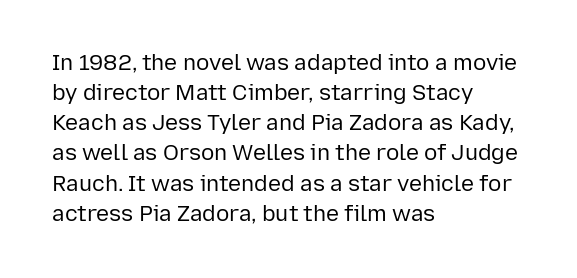
The letterforms sit shoulder to shoulder at normal distance. The space directly below the letters is spotless. Counters stay open thanks to moderate or lighter strokes. The vertical gap from one line to the next is medium. Ascenders rise straight up at ninety degrees. The ragged edge is on the right, which tells us the setting is flush left.
